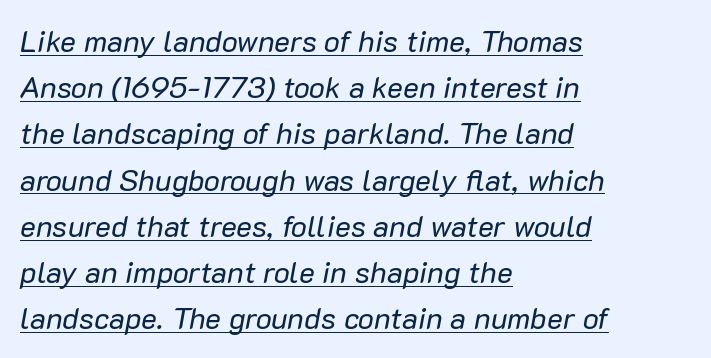
{"italic": "yes", "lean": "right", "slant_degrees": 10, "bold": "no", "weight": "regular", "width": "normal", "stroke_contrast": "low", "x_height": "medium", "monospaced": "no", "underline": "yes", "align": "left", "line_spacing": "normal", "line_spacing_ratio": 1.54, "letter_spacing": "normal", "letter_spacing_em": 0.0, "glyph_px": 30}
